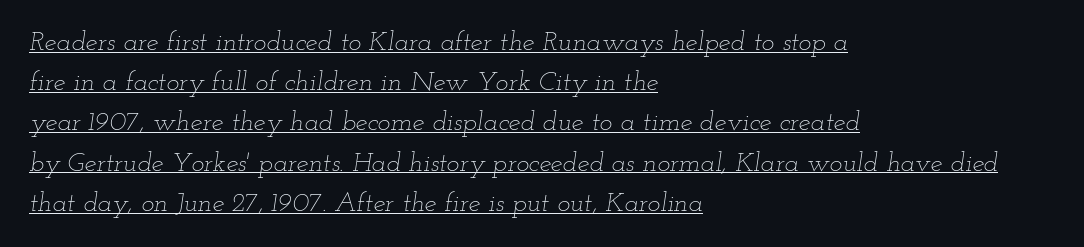
Q: Is the text bold? A: No.
Q: Is the text italic (slanted)? A: Yes, it leans right by about 12 degrees.
Q: Is the text underlined? A: Yes.
Q: How is the paragraph aligned? A: Left-aligned.
Q: Is the spacing between letters normal or unusually wide? A: Normal.
Q: Is the spacing between lines tight, normal or loose? A: Normal.
